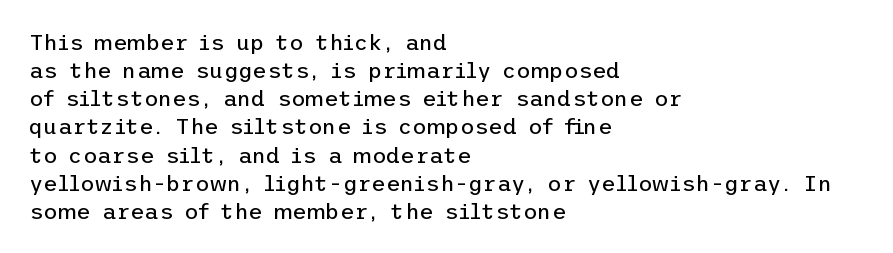
Normally led — the rows are evenly, conventionally spaced. Underlining? Definitely not there. The axis of the letterforms is exactly vertical. The passage is arranged the way most books set body copy — flush left. Default kerning and tracking; the words read as compact shapes.
